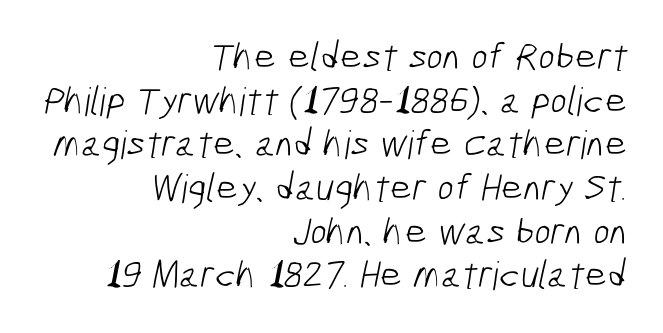
{"serif": "no", "bold": "no", "weight": "light", "width": "condensed", "stroke_contrast": "low", "x_height": "medium", "monospaced": "no", "underline": "no", "align": "right", "line_spacing": "tight", "line_spacing_ratio": 1.12, "letter_spacing": "normal", "letter_spacing_em": 0.0, "glyph_px": 39}
